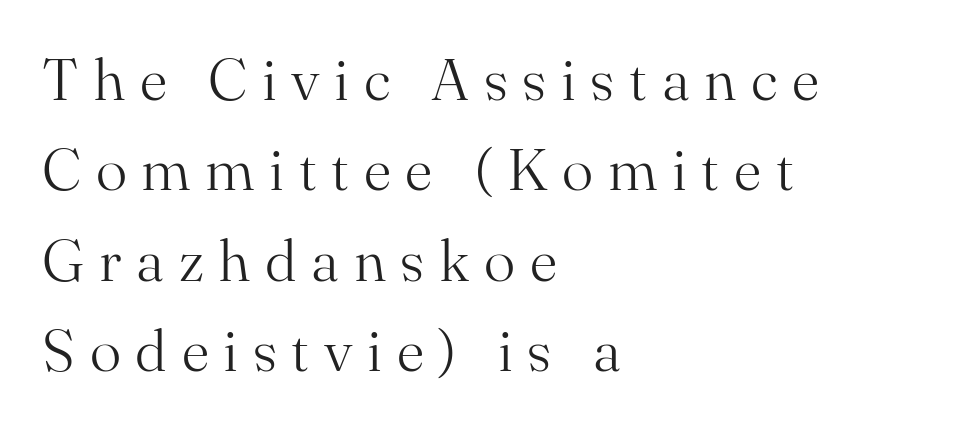
Stroke mass is kept to a normal reading level or below. Horizontal bands of white between lines are of average thickness. The space beneath each line is pristine and unruled. Tracking here is generous; glyphs stand well apart from one another.
